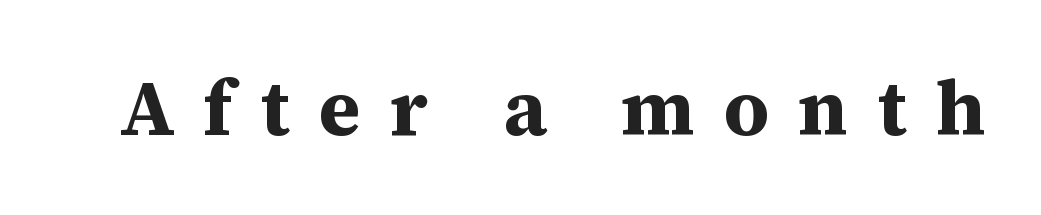
{"serif": "yes", "italic": "no", "bold": "yes", "weight": "bold", "width": "normal", "stroke_contrast": "medium", "x_height": "medium", "monospaced": "no", "underline": "no", "letter_spacing": "wide", "letter_spacing_em": 0.37, "glyph_px": 78}
